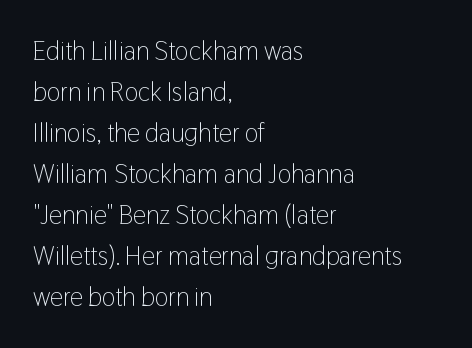
The words here are not underlined. Unbolded letterforms with no extra heft. Quick note: interline space is typical. These lines stack with their left ends in a neat column. Ordinary non-slanted type is in use. Here the glyphs are tracked normally, forming tight word shapes.
